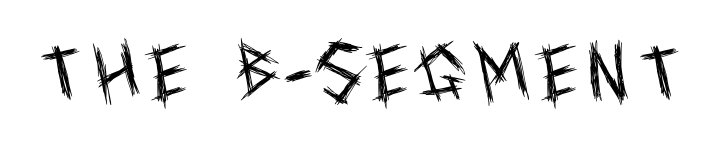
{"serif": "no", "italic": "no", "bold": "no", "weight": "regular", "width": "condensed", "x_height": "large", "monospaced": "no", "underline": "no", "glyph_px": 63}
